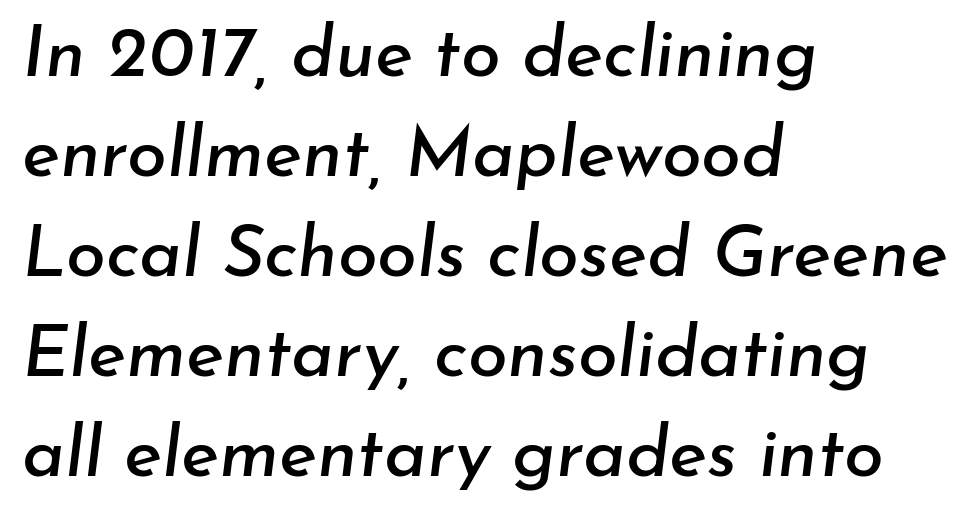
The tracking reads as untouched default to a designer's eye. Short and long lines alike share a common starting point at left. Every character sits at an angle, as italics do. The letters advance in unequal steps, a hallmark of proportional type.
